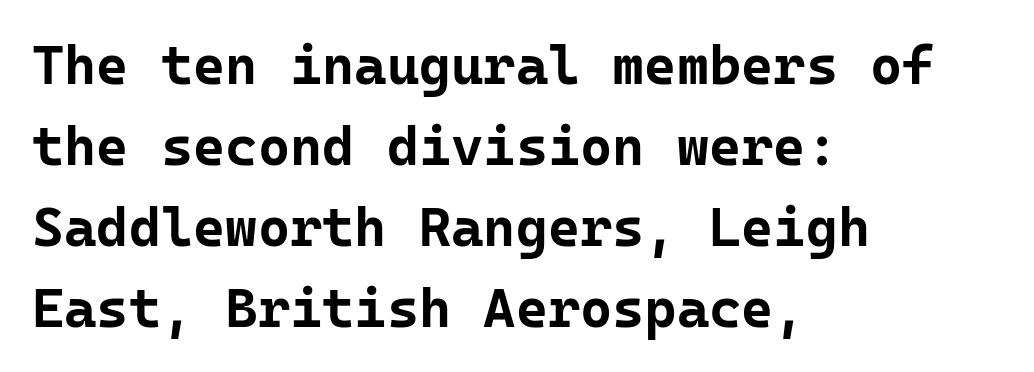
The image shows 55 px bold sans-serif type, upright, monospaced; set left-aligned, normal line spacing (1.47x), normal letter spacing, not underlined; low stroke contrast and a medium x-height.
